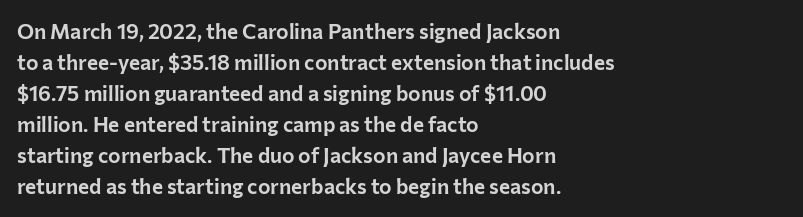
{"italic": "no", "underline": "no", "align": "left", "line_spacing": "normal", "line_spacing_ratio": 1.48, "letter_spacing": "normal", "letter_spacing_em": 0.0, "glyph_px": 21}
